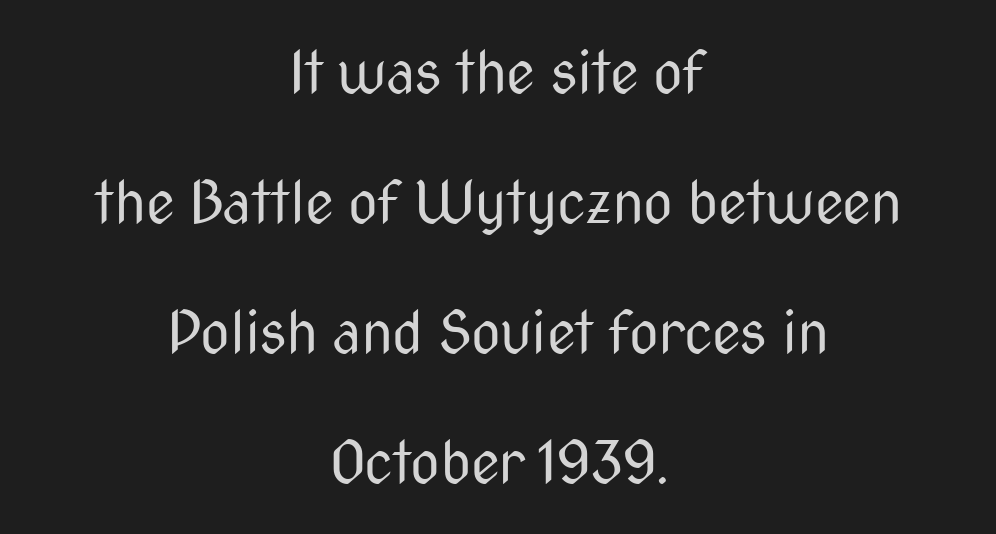
The letters stand upright; this is a roman face. Stroke thickness stays within the range of a standard reading face or lighter. No word sits above an underline. These lines are centered, leaving both edges ragged. Nope, no serifs anywhere on these letters.
